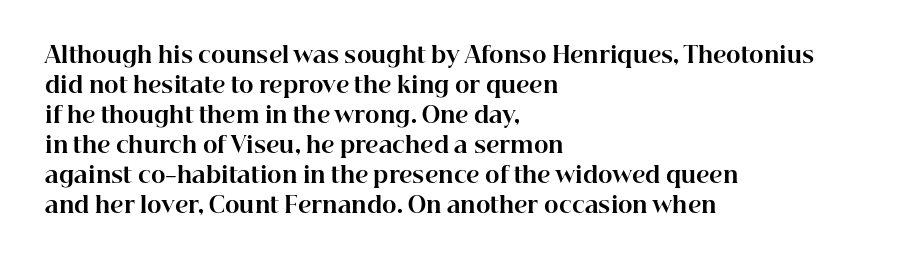
The image shows 22 px bold type, upright; set left-aligned, normal line spacing (1.36x), normal letter spacing, not underlined.
